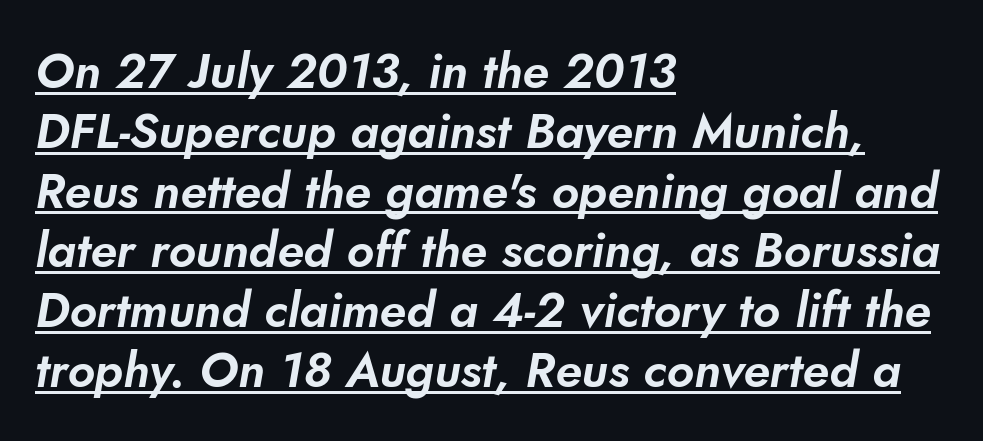
Is the block centered? No — it sits flush against the left margin. Varying glyph widths throughout — classic text-font behaviour. Is this a sans? Yes — the strokes have no serifs. Students, observe the line beneath the letters — that is underlining.
